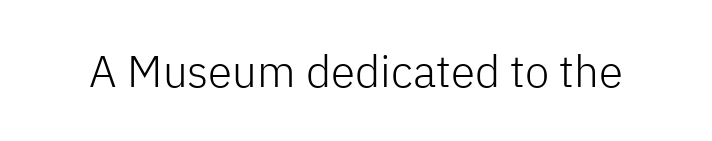
The image shows 44 px light sans-serif type, upright; set normal letter spacing, not underlined; low stroke contrast and a medium x-height.
